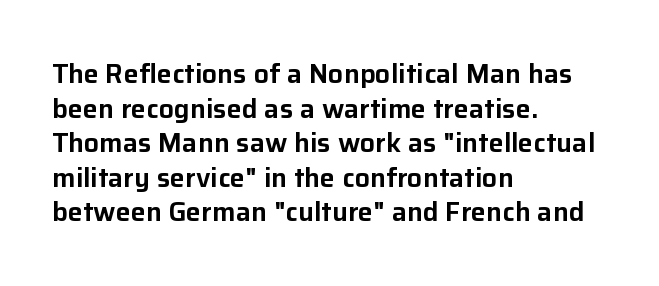
{"italic": "no", "underline": "no", "align": "left", "line_spacing": "normal", "line_spacing_ratio": 1.28, "letter_spacing": "normal", "letter_spacing_em": 0.0, "glyph_px": 27}
